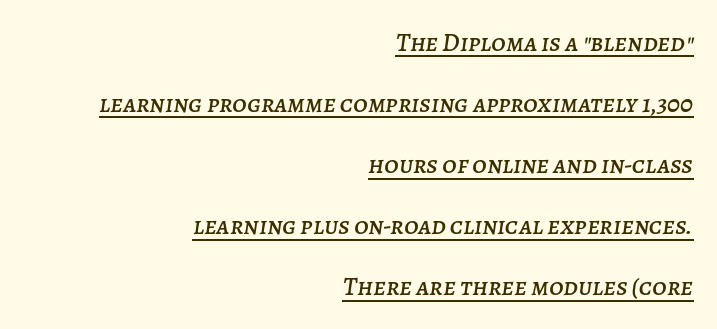
{"italic": "yes", "lean": "right", "slant_degrees": 7, "underline": "yes", "align": "right", "line_spacing": "loose", "line_spacing_ratio": 2.35, "letter_spacing": "normal", "letter_spacing_em": 0.0, "glyph_px": 26}
